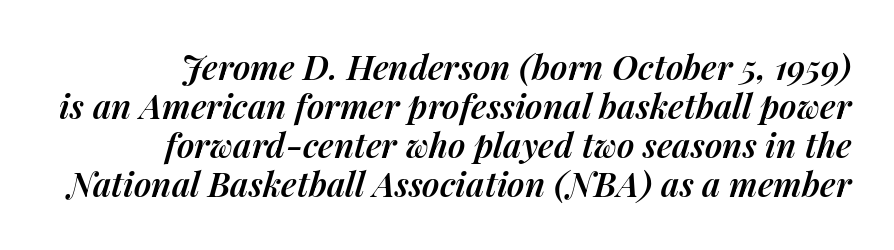
The image shows 34 px semibold type, italic (leaning right); set right-aligned, tight line spacing (1.15x), normal letter spacing, not underlined; medium stroke contrast and a medium x-height.
